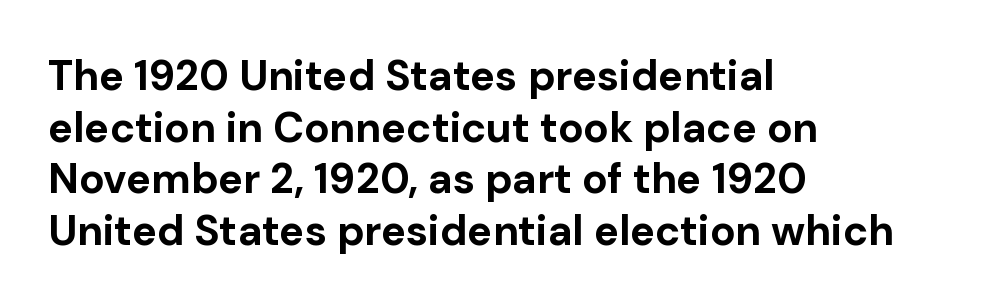
The image shows 42 px bold sans-serif type, upright; set left-aligned, line spacing 1.23x, normal letter spacing, not underlined; low stroke contrast and a medium x-height.
